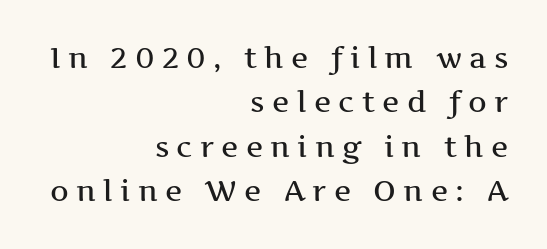
If you drew a line through each stem, it would be perfectly vertical. Baseline-to-baseline distance is the conventional proportion of letter height. Is this a sans? No — the strokes have serifs. Compared with typical body copy, the letter spacing here is much looser. Each row of text sits above clean, open space.
